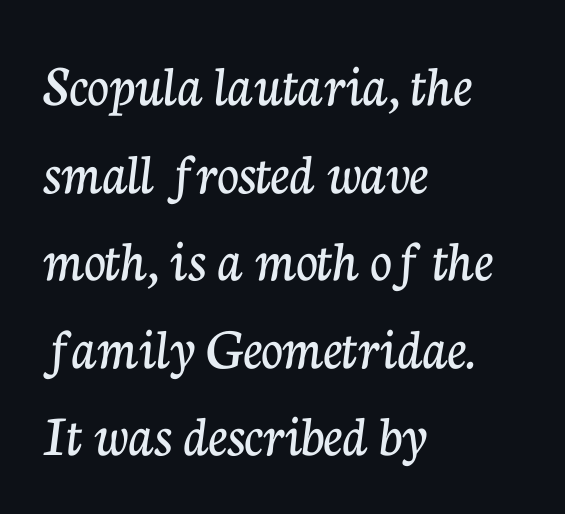
Tracking value appears to be zero — textbook default spacing. Where is the straight margin? On the left. Students, observe: this is what conventionally led text looks like. The letters advance in unequal steps, a hallmark of proportional type.
